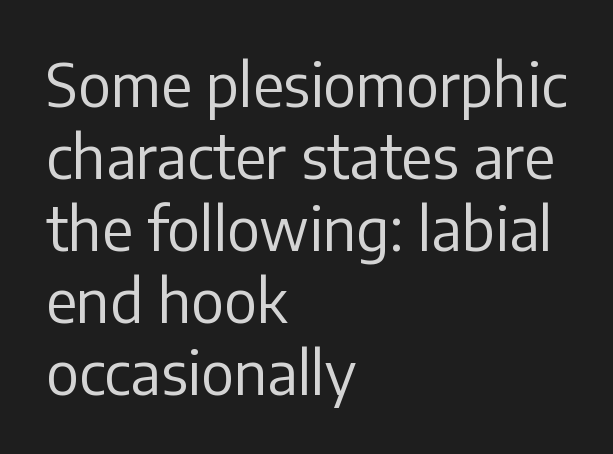
{"serif": "no", "italic": "no", "bold": "no", "weight": "regular", "width": "normal", "stroke_contrast": "low", "x_height": "medium", "monospaced": "no", "underline": "no", "align": "left", "line_spacing_ratio": 1.22, "letter_spacing": "normal", "letter_spacing_em": 0.0, "glyph_px": 59}
